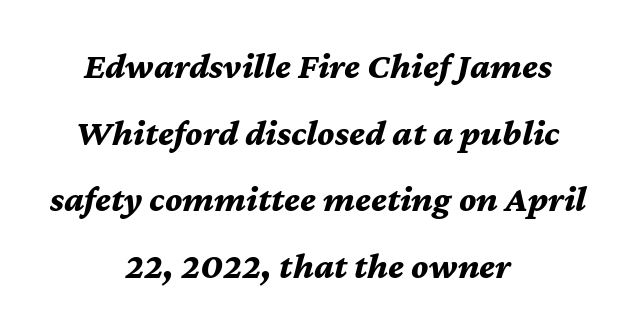
Q: Is the text bold? A: Yes.
Q: Is the text italic (slanted)? A: Yes, it leans right by about 12 degrees.
Q: Is the text underlined? A: No.
Q: How is the paragraph aligned? A: Centered.
Q: Is the spacing between letters normal or unusually wide? A: Normal.
Q: Width (condensed, normal, or wide)? A: Normal.
Q: Stroke contrast? A: Medium.
Q: x-height? A: Medium.
Q: Monospaced? A: No.
